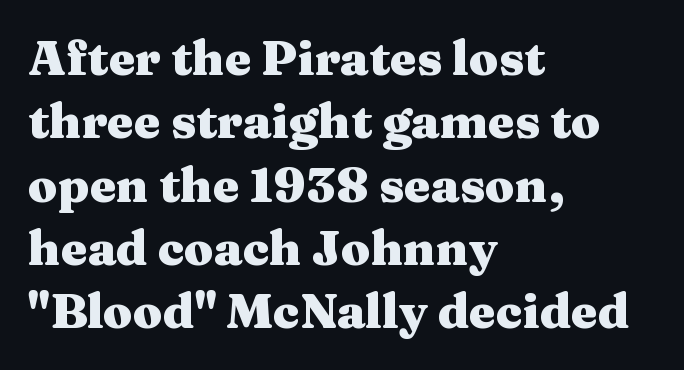
{"serif": "yes", "italic": "no", "bold": "yes", "weight": "heavy", "width": "wide", "stroke_contrast": "medium", "x_height": "medium", "monospaced": "no", "underline": "no", "align": "left", "line_spacing": "normal", "line_spacing_ratio": 1.32, "letter_spacing": "normal", "letter_spacing_em": 0.0, "glyph_px": 48}
